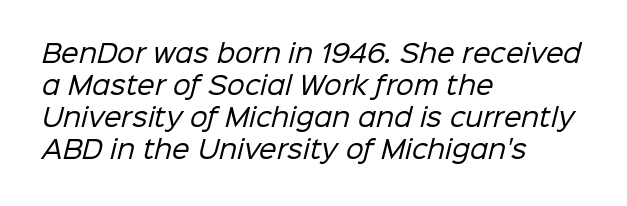
The image shows 25 px text type; set left-aligned, normal line spacing (1.28x), normal letter spacing, not underlined.
